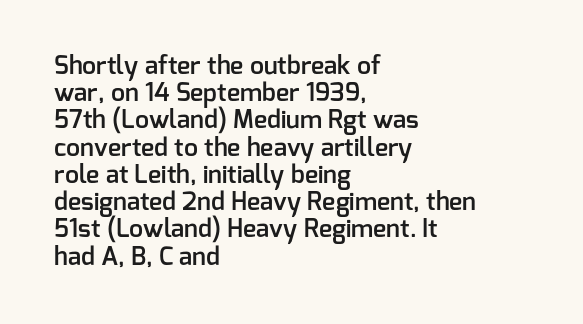
The image shows 25 px text type, upright; set left-aligned, tight line spacing (1.09x), normal letter spacing, not underlined.
